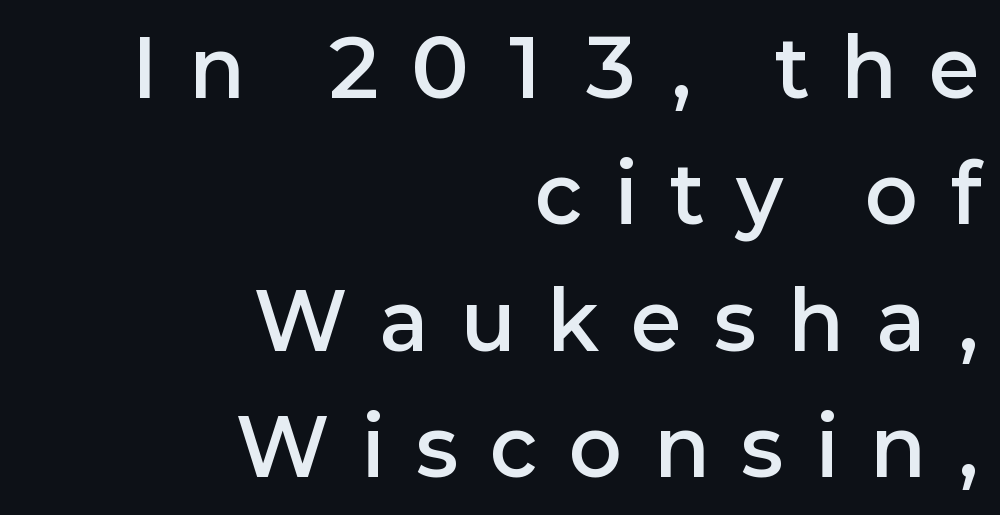
Letterform terminals end flat and unadorned throughout the passage. Every stem runs plumb, perpendicular to the baseline. This sample has the flowing, uneven cadence of proportional lettering. Does the leading feel generous? No, just average.
